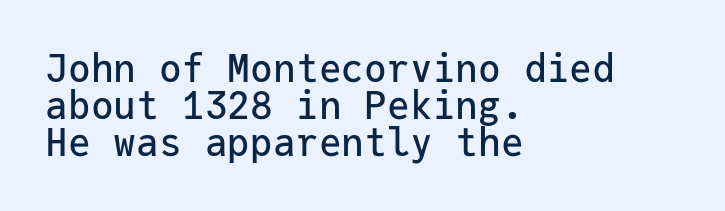
Q: Is the text italic (slanted)? A: No, it is upright.
Q: Is the typeface a serif or a sans-serif typeface? A: Sans-serif.
Q: Is the text underlined? A: No.
Q: How is the paragraph aligned? A: Left-aligned.
Q: Is the spacing between letters normal or unusually wide? A: Normal.
Q: Is the spacing between lines tight, normal or loose? A: Tight.
Q: Width (condensed, normal, or wide)? A: Normal.
Q: Stroke contrast? A: Low.
Q: x-height? A: Medium.
Q: Monospaced? A: Yes.
